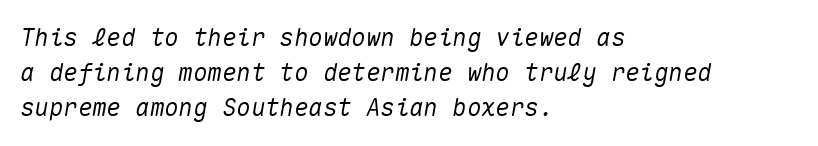
The image shows 24 px text type, italic (leaning right); set left-aligned, normal line spacing (1.46x), normal letter spacing, not underlined.
